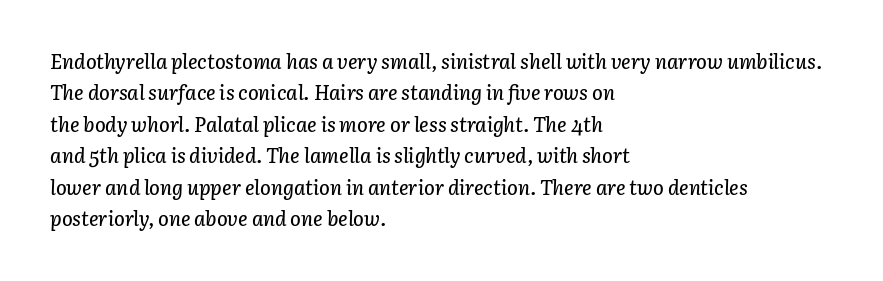
{"italic": "yes", "lean": "right", "slant_degrees": 3, "underline": "no", "align": "left", "line_spacing": "normal", "line_spacing_ratio": 1.57, "letter_spacing": "normal", "letter_spacing_em": 0.0, "glyph_px": 20}
